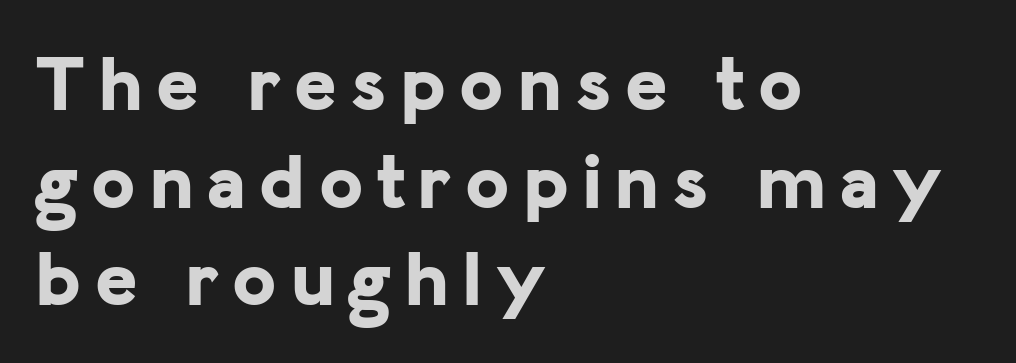
{"serif": "no", "italic": "no", "bold": "yes", "weight": "bold", "width": "normal", "stroke_contrast": "low", "x_height": "medium", "monospaced": "no", "underline": "no", "align": "left", "line_spacing_ratio": 1.22, "glyph_px": 80}
